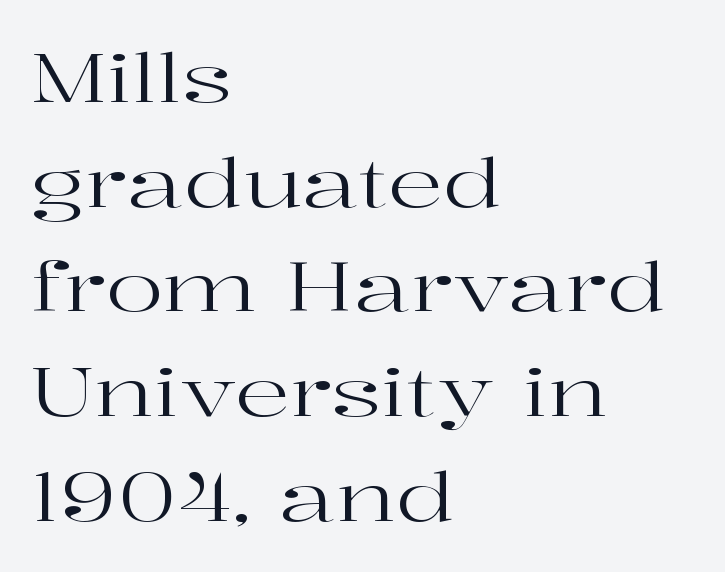
The image shows 68 px regular-weight, wide serif type, upright; set left-aligned, normal line spacing (1.54x), normal letter spacing, not underlined; high stroke contrast and a medium x-height.
